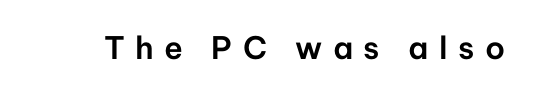
Designer's note — italics off, roman on. This is sans-serif lettering, the kind often seen on screens and signage. Each letter keeps its own natural width here, so spacing adapts to shape. Tracking here is generous; glyphs stand well apart from one another.
